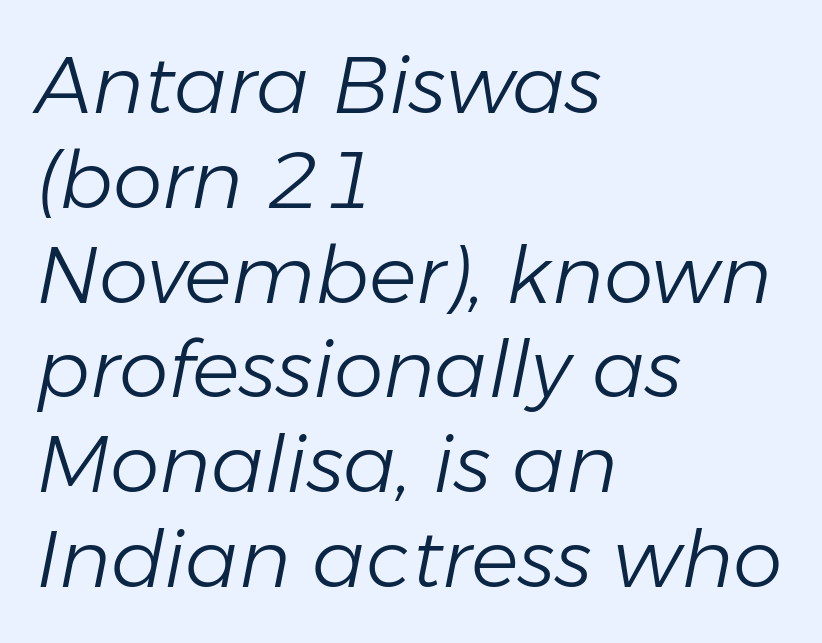
These lines are rendered in a variable-pitch font. The face used here has a pronounced slope to its letters. The lines in this sample share a left origin and differ only in where they stop. The space directly below the letters is spotless. The horizontal fit of the characters is conventional and even.
